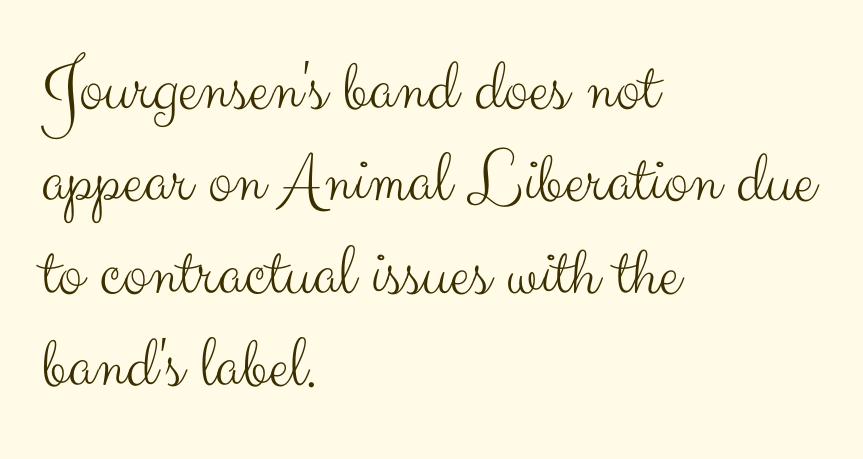
The image shows 74 px light sans-serif type; set left-aligned, normal line spacing (1.25x), normal letter spacing, not underlined; medium stroke contrast and a small x-height.
